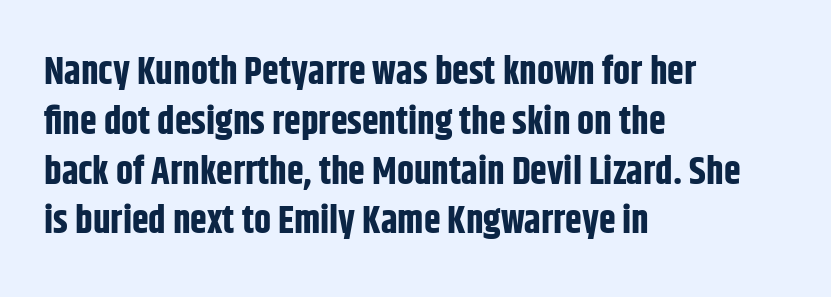
One-word summary of the alignment: left. Notice how descenders clear the ascenders below comfortably — that's standard leading. When letters stand straight like this, we call the style roman or upright. Each glyph is drawn with heavy, bold strokes. Tracking value appears to be zero — textbook default spacing.
